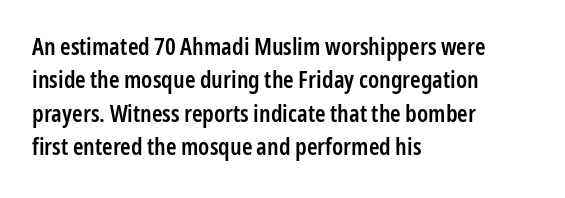
The image shows 24 px text type, upright; set left-aligned, normal line spacing (1.39x), normal letter spacing, not underlined.
